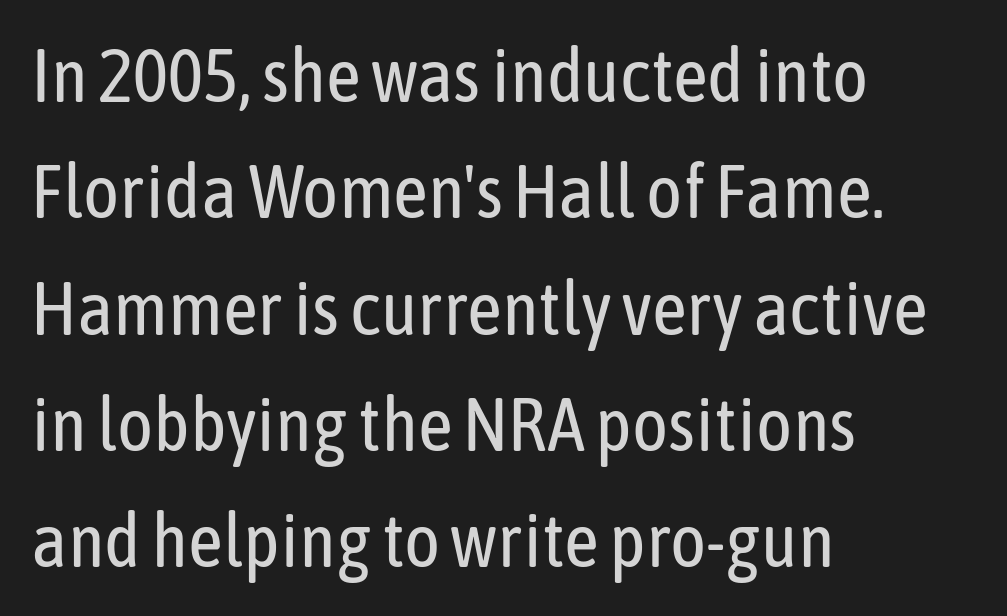
Q: Is the text bold? A: No.
Q: Is the text italic (slanted)? A: No, it is upright.
Q: Is the typeface a serif or a sans-serif typeface? A: Sans-serif.
Q: Is the text underlined? A: No.
Q: How is the paragraph aligned? A: Left-aligned.
Q: Is the spacing between letters normal or unusually wide? A: Normal.
Q: Is the spacing between lines tight, normal or loose? A: Normal.
Q: Width (condensed, normal, or wide)? A: Condensed.
Q: Stroke contrast? A: Low.
Q: x-height? A: Medium.
Q: Monospaced? A: No.
